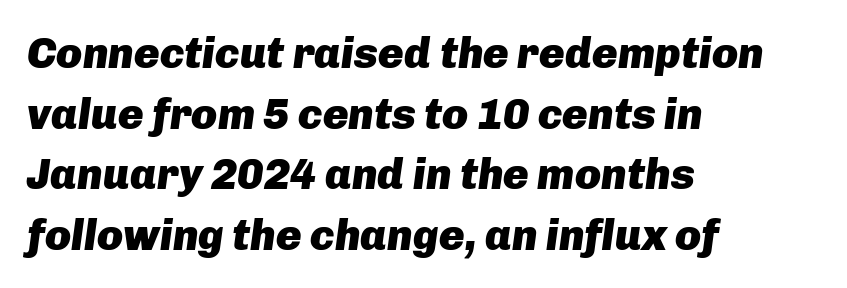
{"italic": "yes", "lean": "right", "slant_degrees": 8, "bold": "yes", "weight": "heavy", "width": "normal", "stroke_contrast": "low", "x_height": "medium", "monospaced": "no", "underline": "no", "align": "left", "line_spacing": "normal", "line_spacing_ratio": 1.41, "letter_spacing": "normal", "letter_spacing_em": 0.0, "glyph_px": 43}
